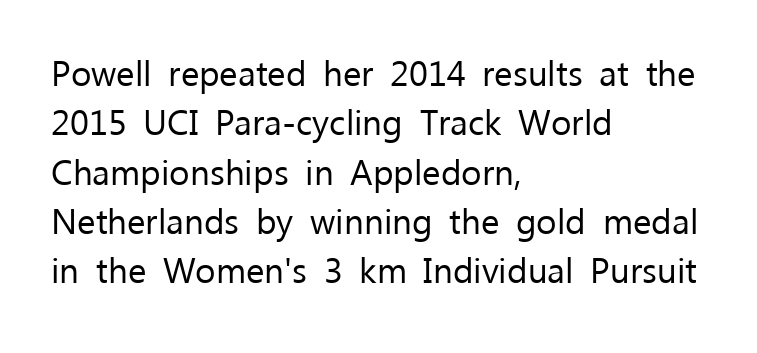
The image shows 35 px regular-weight sans-serif type, upright; set left-aligned, normal line spacing (1.41x), normal letter spacing, not underlined; low stroke contrast and a medium x-height.
